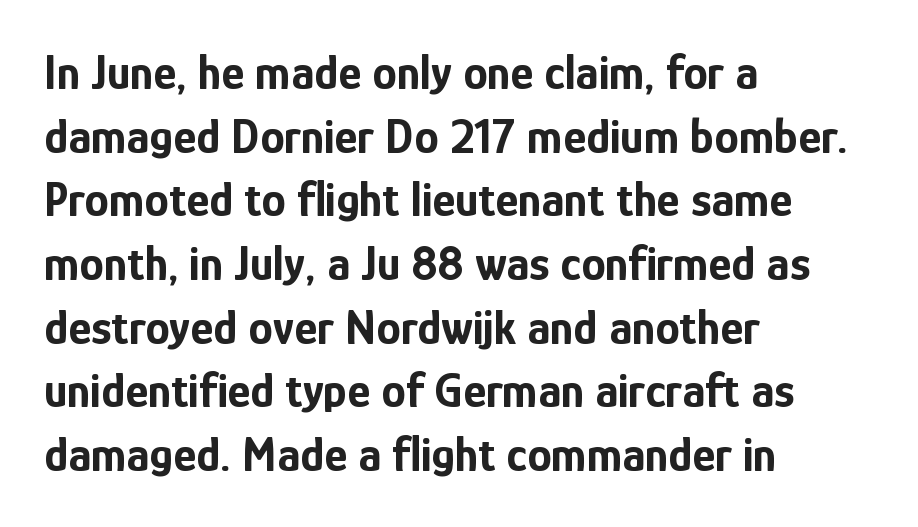
The glyphs have the mass of a bold cut. This sample keeps an unexceptional amount of space between lines. The rendering uses natural spacing where letterforms have individual widths. Are there feet on the stems? There aren't — it's a sans.
